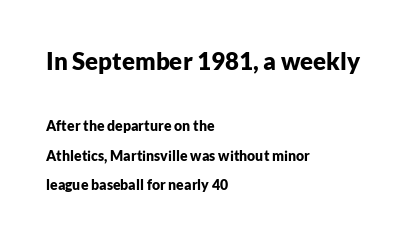
The image shows 24 px bold type, upright; set left-aligned, loose line spacing (2.14x), normal letter spacing, not underlined; the first (top) block is 1.71x larger.
